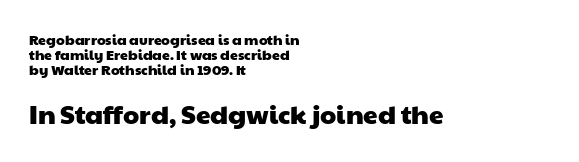
Just letters on the line, the space beneath them empty. Horizontal alignment here is leftward, the default for most running prose. The following chunk of copy outweighs the initial chunk in type size. One glance says dense: line gaps are narrower than usual. Nothing unusual about the tracking: characters are spaced as the font intends.
